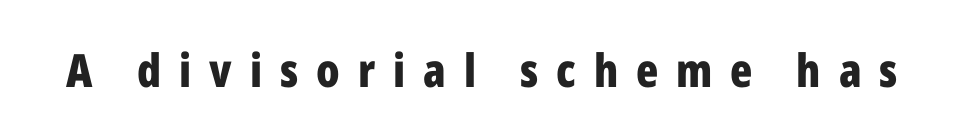
Italic? Not at all — the glyphs are vertical. Font category for this specimen: sans-serif. Varying glyph widths throughout — classic text-font behaviour. How are the letters spaced? Widely, with obvious added tracking. No word sits above an underline.
